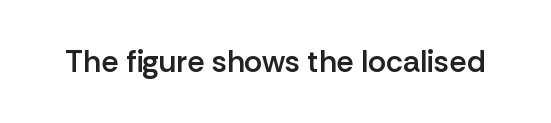
The space directly below the letters is spotless. The letters advance in unequal steps, a hallmark of proportional type. Look at the stroke-to-counter ratio: somewhat heavy, a semibold. Glyph-to-glyph distance matches everyday printed text.
